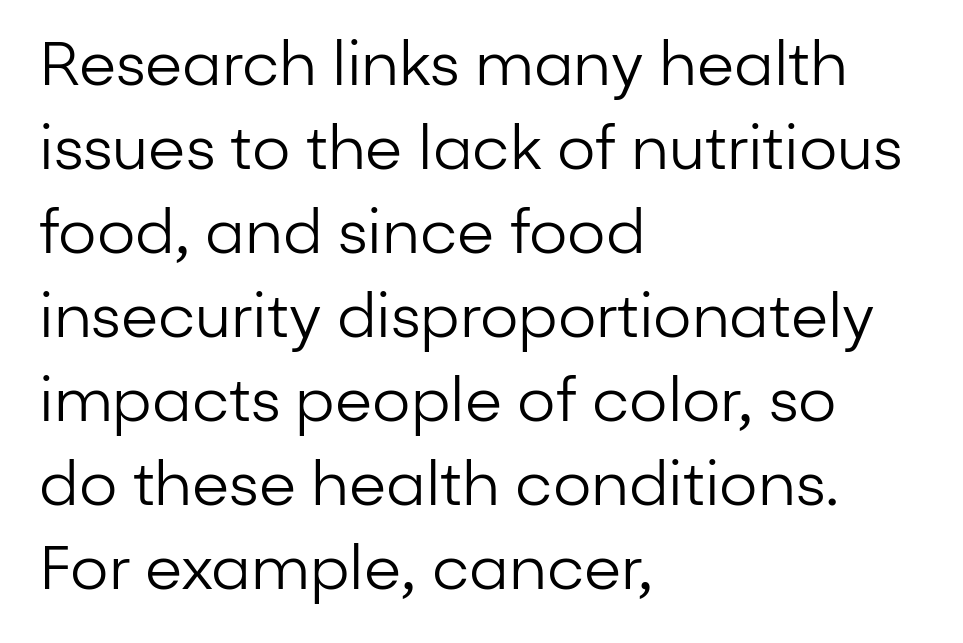
The image shows 60 px regular-weight sans-serif type, upright; set left-aligned, normal line spacing (1.4x), normal letter spacing, not underlined; low stroke contrast and a medium x-height.
